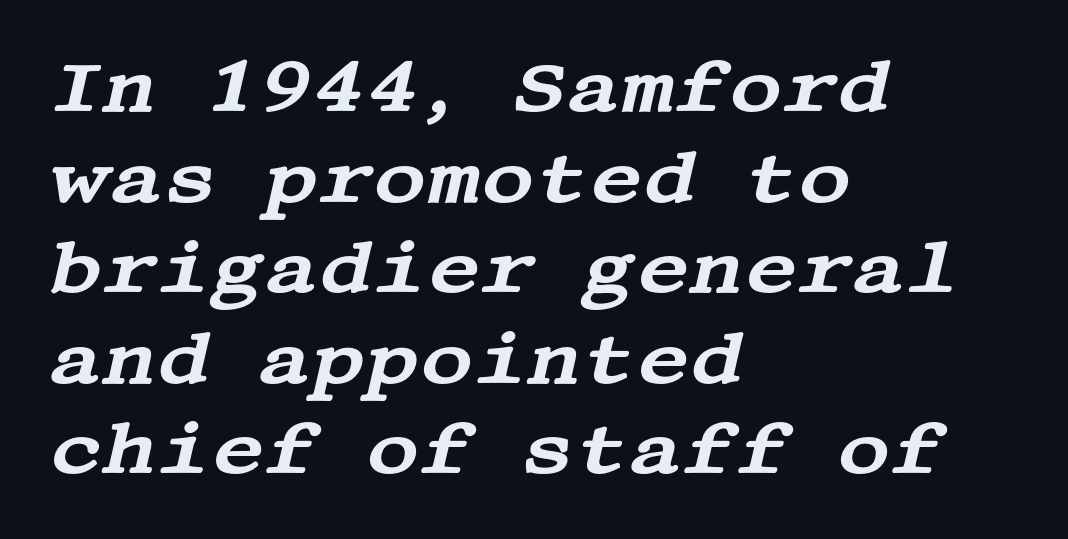
Q: Is the text italic (slanted)? A: Yes, it leans right by about 13 degrees.
Q: Is the typeface a serif or a sans-serif typeface? A: Serif.
Q: Is the text underlined? A: No.
Q: How is the paragraph aligned? A: Left-aligned.
Q: Is the spacing between letters normal or unusually wide? A: Normal.
Q: Width (condensed, normal, or wide)? A: Wide.
Q: Stroke contrast? A: Medium.
Q: x-height? A: Large.
